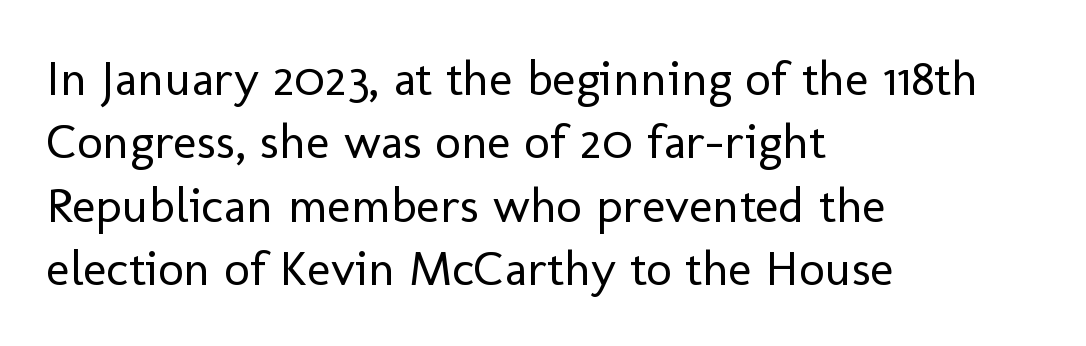
Posture: straight, roman, zero tilt. Note the varied advance widths — an 'i' is clearly narrower than an 'm'. A typesetter would call this zero additional tracking. Examine the stroke ends and you'll find no serifs. Horizontally, the lines are justified to the leading edge only. A bare baseline throughout the passage.
